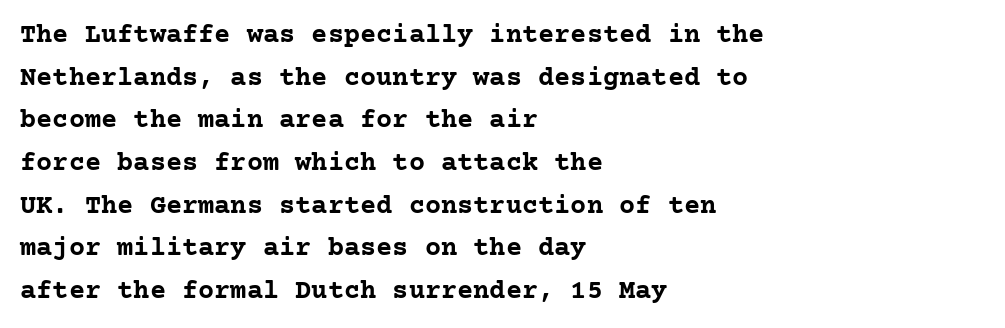
The image shows 27 px bold type, upright; set left-aligned, normal line spacing (1.58x), normal letter spacing, not underlined.
